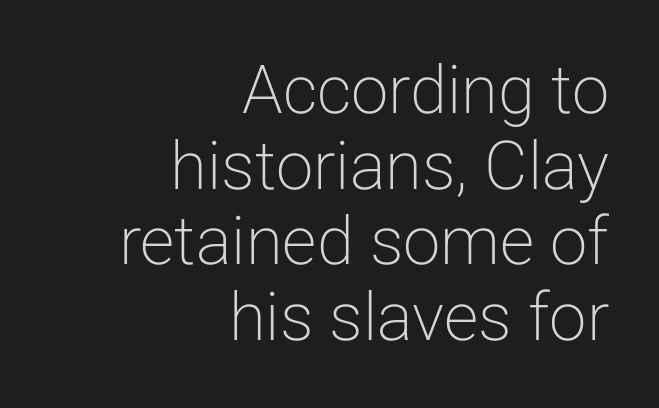
Q: Is the text bold? A: No.
Q: Is the text italic (slanted)? A: No, it is upright.
Q: Is the typeface a serif or a sans-serif typeface? A: Sans-serif.
Q: Is the text underlined? A: No.
Q: How is the paragraph aligned? A: Right-aligned.
Q: Is the spacing between letters normal or unusually wide? A: Normal.
Q: Is the spacing between lines tight, normal or loose? A: Tight.
Q: Width (condensed, normal, or wide)? A: Normal.
Q: Stroke contrast? A: Low.
Q: x-height? A: Medium.
Q: Monospaced? A: No.
